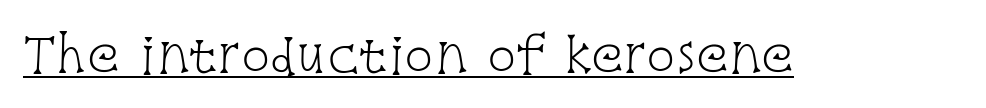
Is this a fixed-width face? No — the glyphs have proportional, varying widths. Spacing between characters is what you'd get straight out of the box. On a weight scale, this lands at 450 or below. Beneath each row of characters lies a ruled line. A typesetter would label this face a serif.
